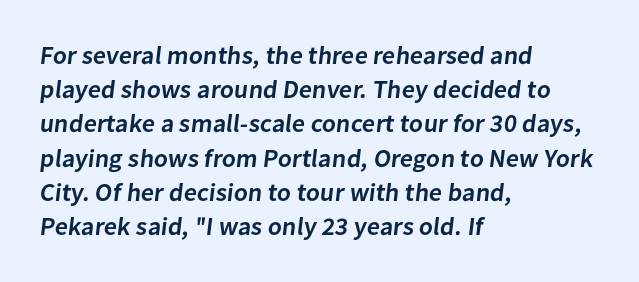
The image shows 25 px text type; set left-aligned, normal line spacing (1.37x), normal letter spacing, not underlined.
